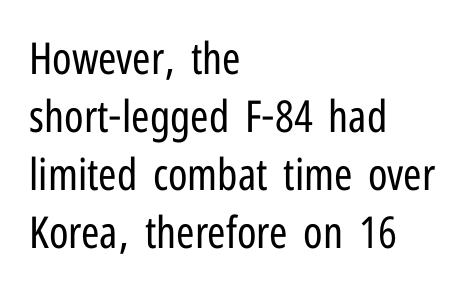
{"serif": "no", "italic": "no", "bold": "no", "weight": "regular", "width": "condensed", "stroke_contrast": "low", "x_height": "medium", "monospaced": "no", "underline": "no", "align": "left", "line_spacing": "normal", "line_spacing_ratio": 1.32, "letter_spacing": "normal", "letter_spacing_em": 0.0, "glyph_px": 44}
